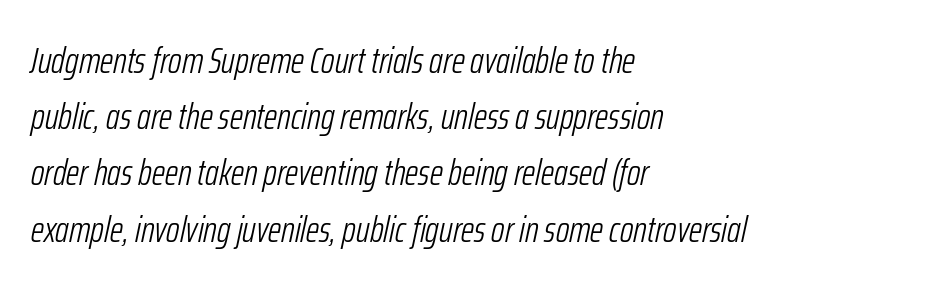
Q: Is the text bold? A: No.
Q: Is the text italic (slanted)? A: Yes, it leans right by about 12 degrees.
Q: Is the text underlined? A: No.
Q: How is the paragraph aligned? A: Left-aligned.
Q: Is the spacing between letters normal or unusually wide? A: Normal.
Q: Is the spacing between lines tight, normal or loose? A: Normal.
Q: Width (condensed, normal, or wide)? A: Condensed.
Q: Stroke contrast? A: Low.
Q: x-height? A: Medium.
Q: Monospaced? A: No.
